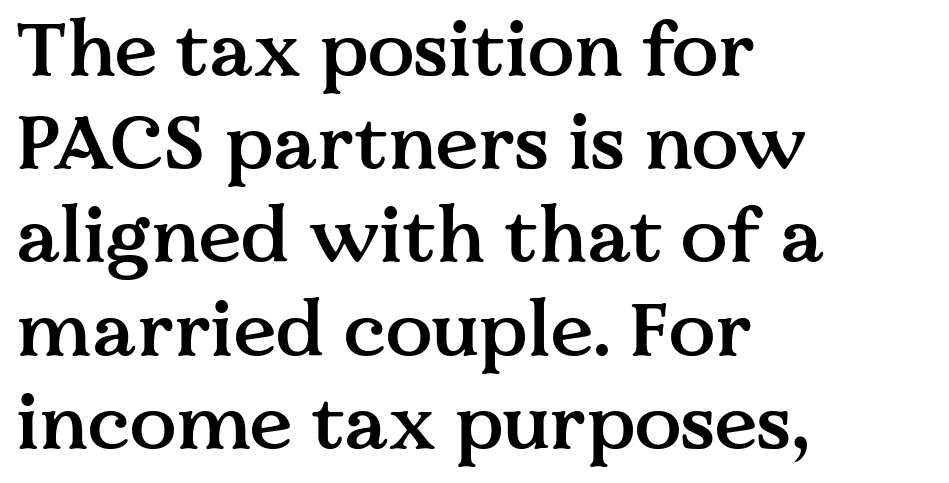
{"serif": "yes", "italic": "no", "bold": "semi", "weight": "semibold", "width": "normal", "stroke_contrast": "medium", "x_height": "medium", "monospaced": "no", "underline": "no", "align": "left", "line_spacing_ratio": 1.21, "letter_spacing": "normal", "letter_spacing_em": 0.0, "glyph_px": 77}
